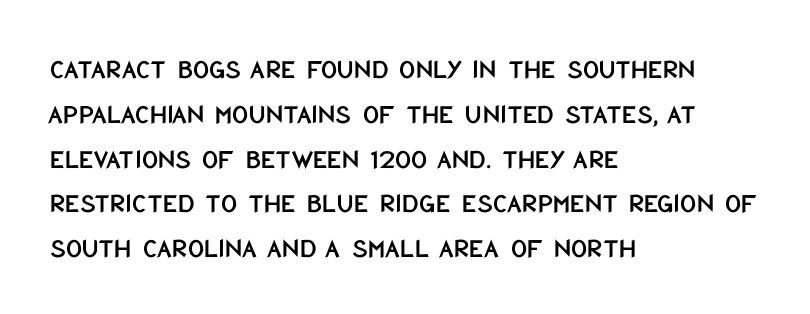
Tracking here is standard; glyphs follow each other at the usual distance. The rendering shows plain stroke endings on the letterforms — a sans-serif design. One-word summary of the alignment: left. Italic? Not at all — the glyphs are vertical. Proportional: the letters do not fall into vertical columns. If you measured baseline to baseline, you'd find a middling distance.
